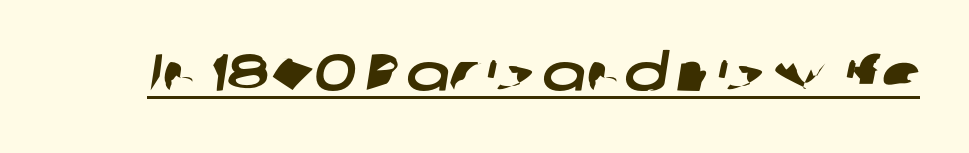
A sans-serif font was chosen for this passage. Beneath each row of characters lies a ruled line. In terms of letterspacing, this is plain default setting. The passage shown is typed in a proportional face where columns would drift.
